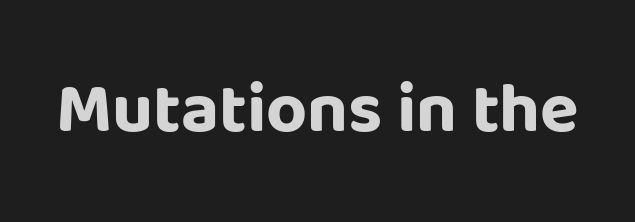
{"serif": "no", "italic": "no", "bold": "yes", "weight": "bold", "width": "normal", "stroke_contrast": "low", "x_height": "large", "monospaced": "no", "underline": "no", "letter_spacing": "normal", "letter_spacing_em": 0.0, "glyph_px": 71}
